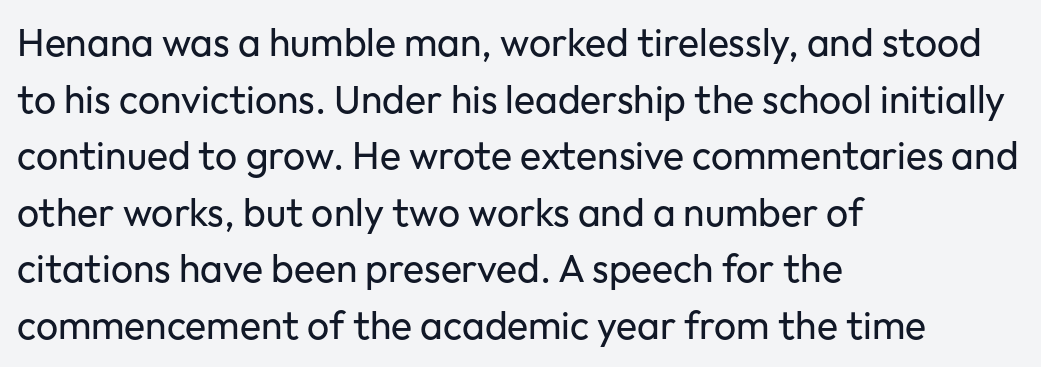
{"serif": "no", "italic": "no", "bold": "no", "weight": "regular", "width": "normal", "stroke_contrast": "low", "x_height": "medium", "monospaced": "no", "underline": "no", "align": "left", "line_spacing": "normal", "line_spacing_ratio": 1.45, "letter_spacing": "normal", "letter_spacing_em": 0.0, "glyph_px": 39}
